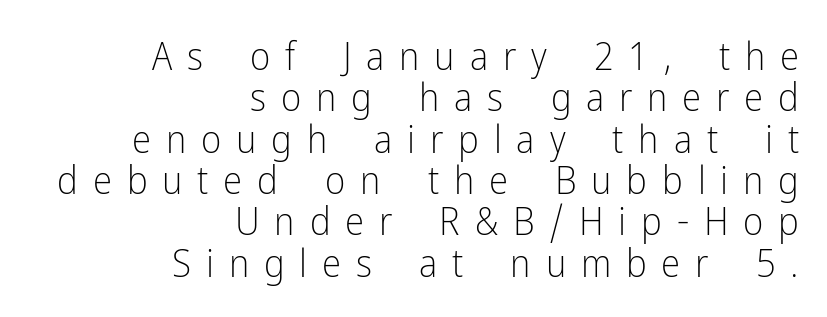
{"serif": "no", "italic": "no", "bold": "no", "weight": "light", "width": "condensed", "stroke_contrast": "low", "x_height": "medium", "monospaced": "no", "underline": "no", "align": "right", "line_spacing": "tight", "line_spacing_ratio": 1.06, "letter_spacing": "wide", "letter_spacing_em": 0.38, "glyph_px": 39}
